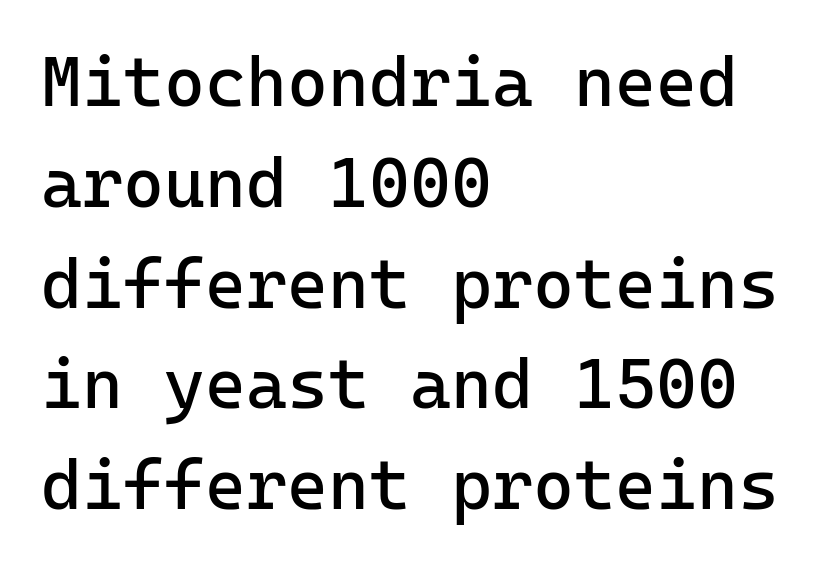
{"serif": "no", "italic": "no", "bold": "no", "weight": "regular", "width": "normal", "stroke_contrast": "low", "x_height": "medium", "monospaced": "yes", "underline": "no", "align": "left", "line_spacing": "normal", "line_spacing_ratio": 1.44, "letter_spacing": "normal", "letter_spacing_em": 0.0, "glyph_px": 70}
